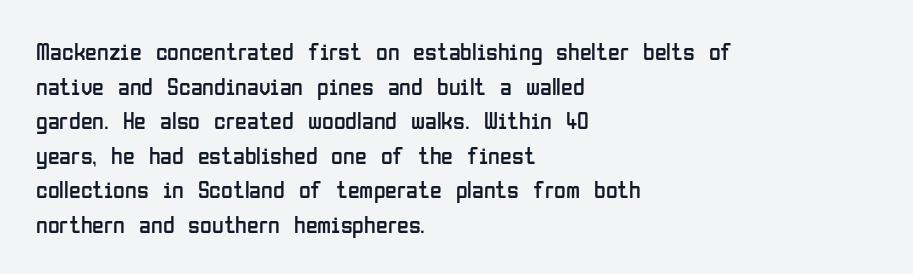
Regarding leading, the lines here are spaced in the standard way. The letters look calm and open, with moderate or lighter stems. Layout note: lines flush left. The rendering keeps characters at their native spacing. The lettering stays uniformly vertical, giving the passage a roman look. Underline: absent.
